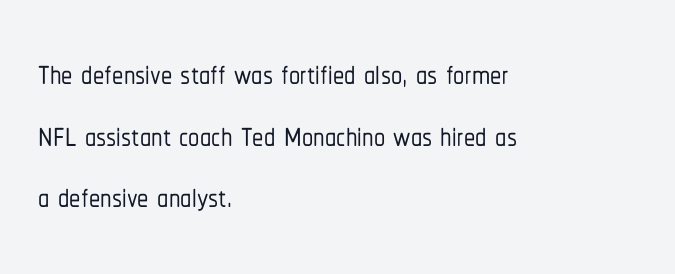
The image shows 45 px condensed sans-serif type, upright; set left-aligned, normal line spacing (1.37x), normal letter spacing, not underlined; low stroke contrast and a medium x-height.
